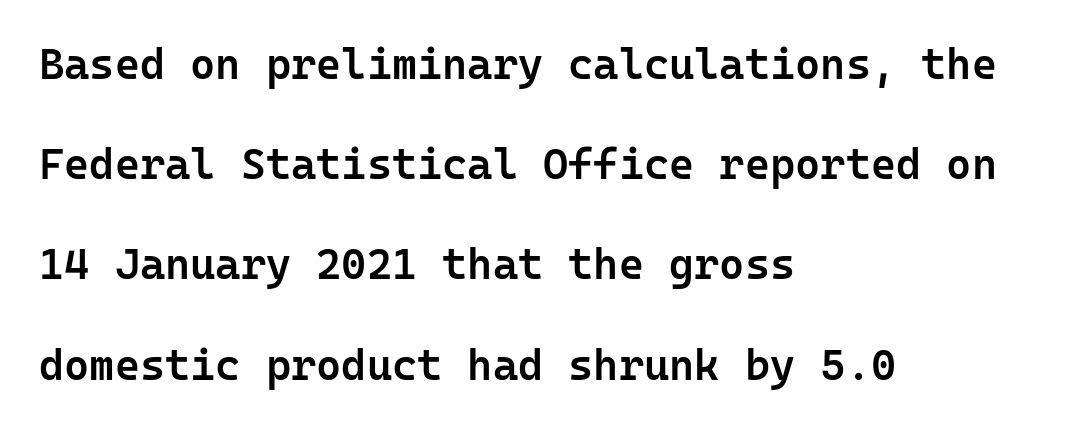
Regarding serifs, this sample does without them. Successive baselines arrive slowly, with a big drop between each. The rendering anchors every line to the left-hand side. Caption: standard tracking, unaltered.
